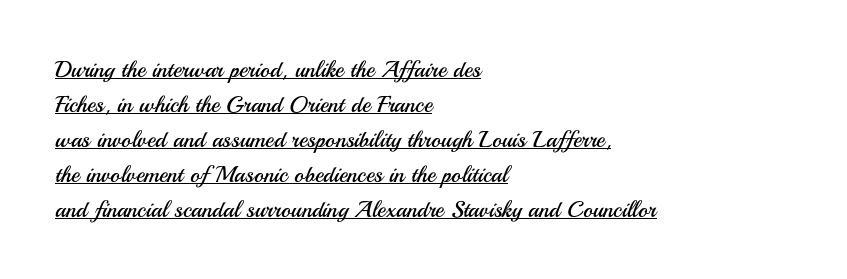
Q: Is the text bold? A: No.
Q: Is the text italic (slanted)? A: Yes.
Q: Is the text underlined? A: Yes.
Q: How is the paragraph aligned? A: Left-aligned.
Q: Is the spacing between letters normal or unusually wide? A: Normal.
Q: Is the spacing between lines tight, normal or loose? A: Normal.
